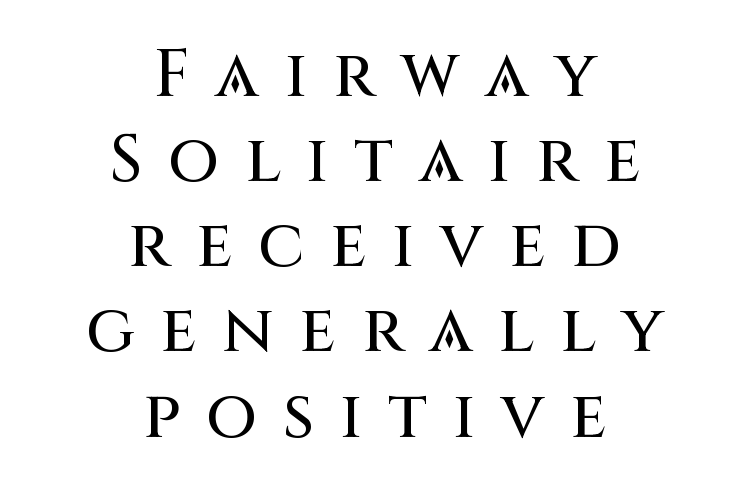
Q: Is the text italic (slanted)? A: No, it is upright.
Q: Is the typeface a serif or a sans-serif typeface? A: Sans-serif.
Q: Is the text underlined? A: No.
Q: How is the paragraph aligned? A: Centered.
Q: Is the spacing between letters normal or unusually wide? A: Unusually wide.
Q: Is the spacing between lines tight, normal or loose? A: Normal.
Q: Width (condensed, normal, or wide)? A: Normal.
Q: Stroke contrast? A: Medium.
Q: x-height? A: Large.
Q: Monospaced? A: No.
